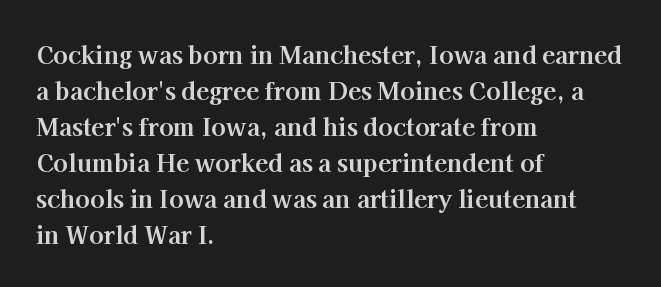
Q: Is the text bold? A: Yes.
Q: Is the text italic (slanted)? A: No, it is upright.
Q: Is the text underlined? A: No.
Q: How is the paragraph aligned? A: Left-aligned.
Q: Is the spacing between letters normal or unusually wide? A: Normal.
Q: Is the spacing between lines tight, normal or loose? A: Normal.
